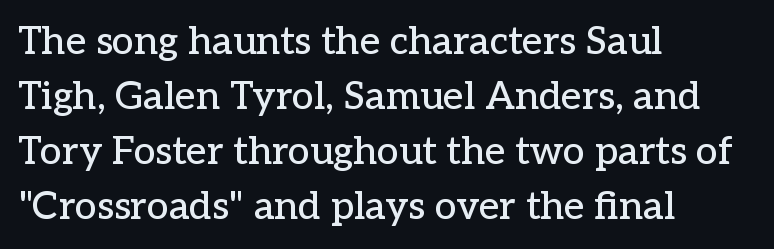
Characters follow at the spacing the type designer built in. Are there feet on the stems? There are — it's a serif. The rendering uses natural spacing where letterforms have individual widths. The compositor pushed each line to the left boundary. Quick note: underline off. Notice how the stems are strictly vertical — no italics here.
